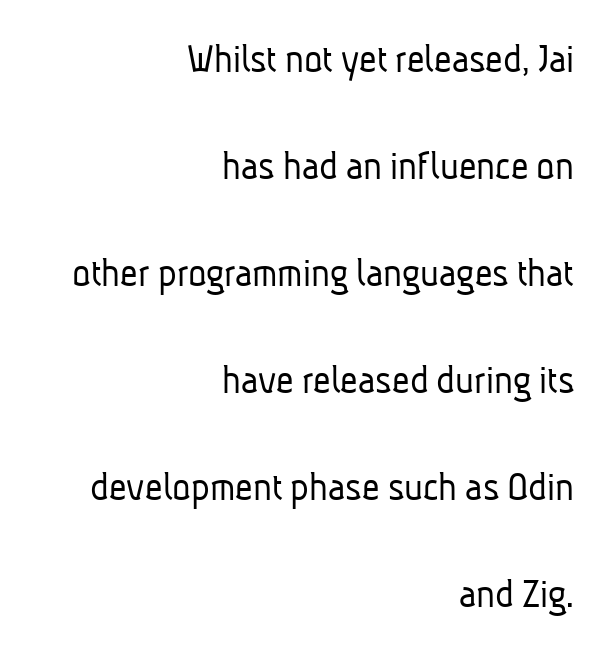
Widely set lines give the paragraph a tall, airy silhouette. Layout note: lines flush right. The face used here is proportionally spaced, like ordinary book or web type. Nobody drew a line under any word here. Each word holds together tightly as a unit, with standard inter-letter gaps.
